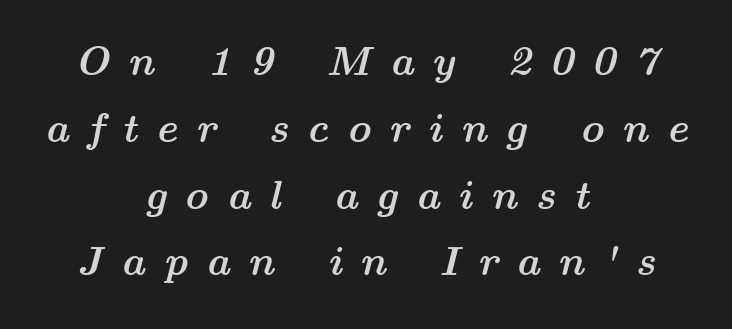
{"italic": "yes", "lean": "right", "slant_degrees": 14, "bold": "yes", "weight": "semibold", "width": "wide", "stroke_contrast": "medium", "x_height": "medium", "monospaced": "no", "underline": "no", "align": "center", "line_spacing": "normal", "line_spacing_ratio": 1.63, "letter_spacing": "wide", "letter_spacing_em": 0.44, "glyph_px": 41}
